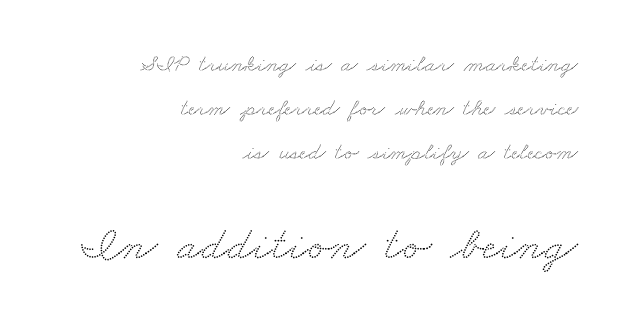
Q: Is the typeface a serif or a sans-serif typeface? A: Serif.
Q: Is the text underlined? A: No.
Q: How is the paragraph aligned? A: Right-aligned.
Q: Is the spacing between letters normal or unusually wide? A: Normal.
Q: Which block of text is set in a larger size, the first (top) or the second (bottom)? A: The second (bottom) one.
Q: Width (condensed, normal, or wide)? A: Wide.
Q: Stroke contrast? A: Medium.
Q: x-height? A: Small.
Q: Monospaced? A: No.
